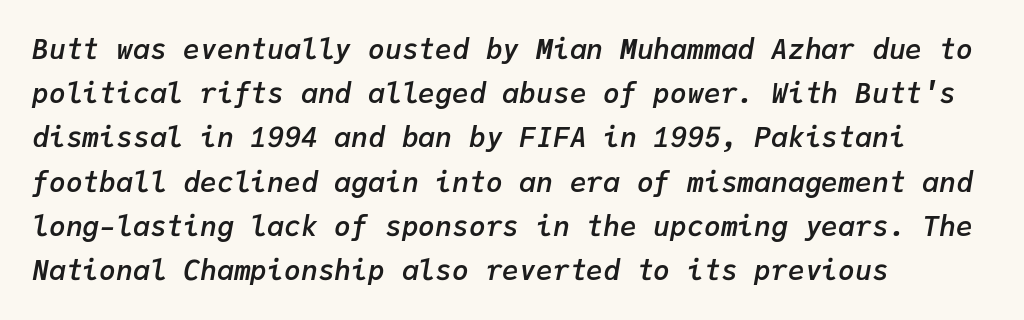
Q: Is the text bold? A: Semi-bold.
Q: Is the text italic (slanted)? A: Yes, it leans right by about 9 degrees.
Q: Is the text underlined? A: No.
Q: How is the paragraph aligned? A: Left-aligned.
Q: Is the spacing between letters normal or unusually wide? A: Normal.
Q: Is the spacing between lines tight, normal or loose? A: Normal.
Q: Width (condensed, normal, or wide)? A: Normal.
Q: Stroke contrast? A: Low.
Q: x-height? A: Medium.
Q: Monospaced? A: Yes.
